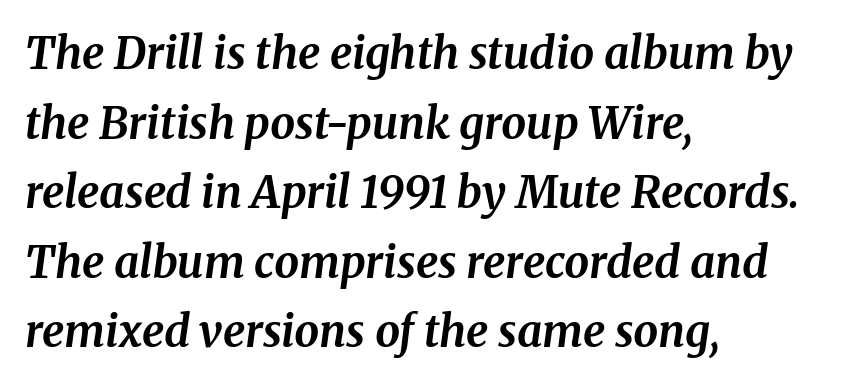
{"serif": "yes", "italic": "yes", "lean": "right", "slant_degrees": 8, "bold": "yes", "weight": "bold", "width": "normal", "stroke_contrast": "medium", "x_height": "medium", "monospaced": "no", "underline": "no", "align": "left", "line_spacing": "normal", "line_spacing_ratio": 1.58, "letter_spacing": "normal", "letter_spacing_em": 0.0, "glyph_px": 44}
